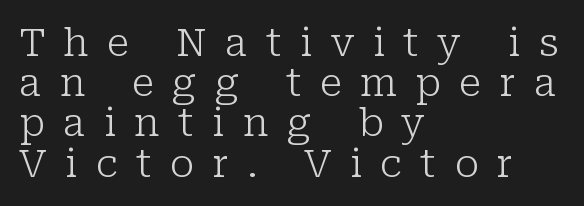
The image shows 39 px light serif type, upright; set left-aligned, tight line spacing (1.03x), unusually wide letter spacing (+0.47 em), not underlined; low stroke contrast and a medium x-height.
